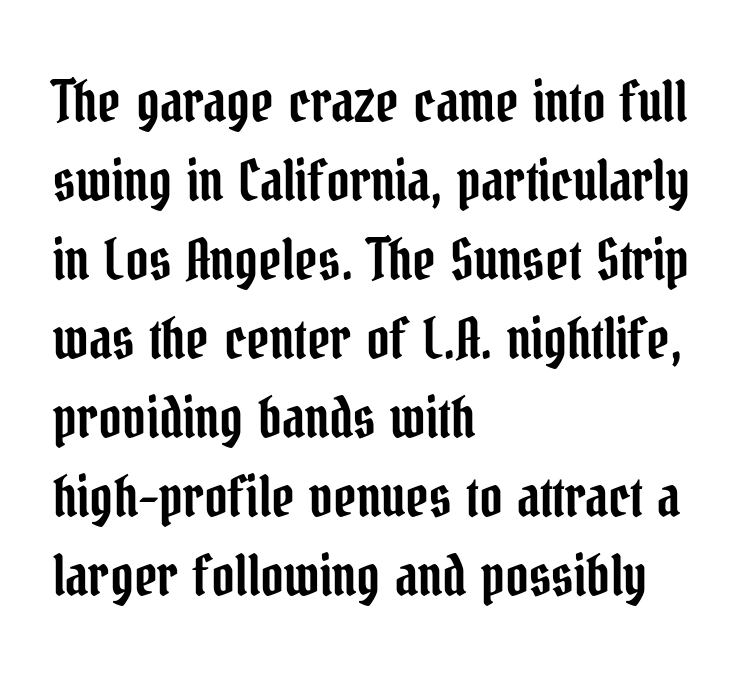
{"serif": "yes", "italic": "no", "width": "condensed", "stroke_contrast": "low", "x_height": "medium", "monospaced": "no", "underline": "no", "align": "left", "line_spacing": "normal", "line_spacing_ratio": 1.41, "letter_spacing": "normal", "letter_spacing_em": 0.0, "glyph_px": 56}
